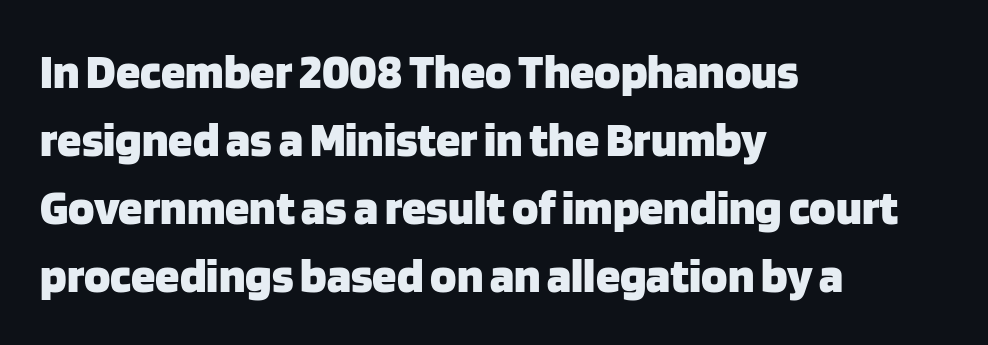
The image shows 49 px heavy sans-serif type, upright; set left-aligned, normal line spacing (1.39x), normal letter spacing, not underlined; low stroke contrast and a large x-height.
